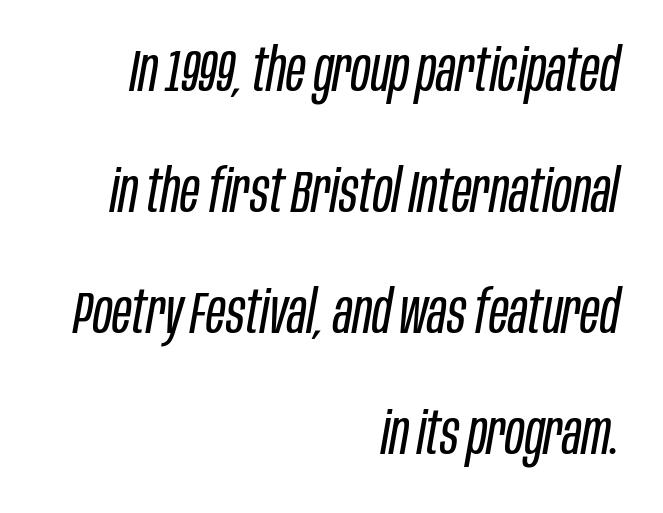
The image shows 59 px regular-weight, condensed type, italic (leaning right); set right-aligned, loose line spacing (2.05x), normal letter spacing, not underlined; low stroke contrast and a large x-height.
